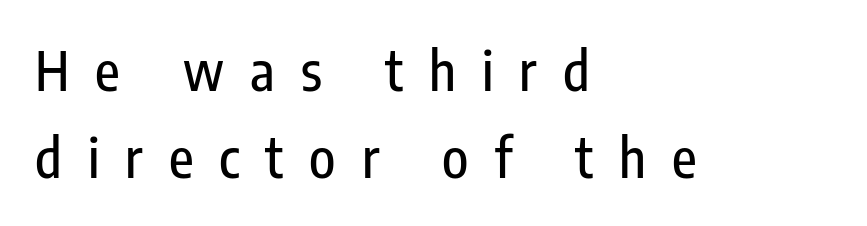
{"serif": "no", "italic": "no", "width": "condensed", "stroke_contrast": "low", "x_height": "medium", "monospaced": "no", "underline": "no", "align": "left", "line_spacing": "normal", "line_spacing_ratio": 1.62, "letter_spacing": "wide", "letter_spacing_em": 0.48, "glyph_px": 54}
